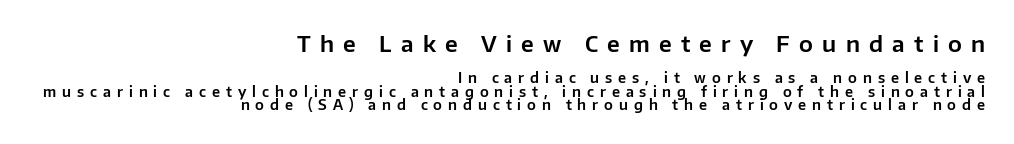
Q: Is the text italic (slanted)? A: No, it is upright.
Q: Is the text underlined? A: No.
Q: How is the paragraph aligned? A: Right-aligned.
Q: Is the spacing between letters normal or unusually wide? A: Unusually wide.
Q: Is the spacing between lines tight, normal or loose? A: Tight.
Q: Which block of text is set in a larger size, the first (top) or the second (bottom)? A: The first (top) one.
